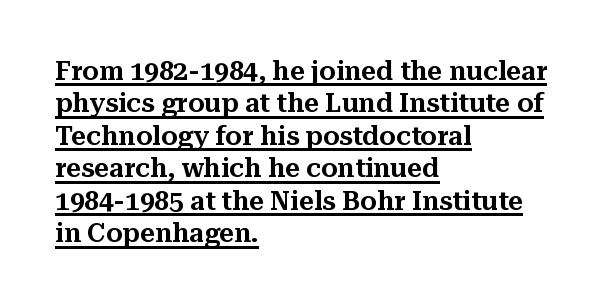
{"italic": "no", "underline": "yes", "align": "left", "line_spacing": "normal", "line_spacing_ratio": 1.25, "letter_spacing": "normal", "letter_spacing_em": 0.0, "glyph_px": 26}
